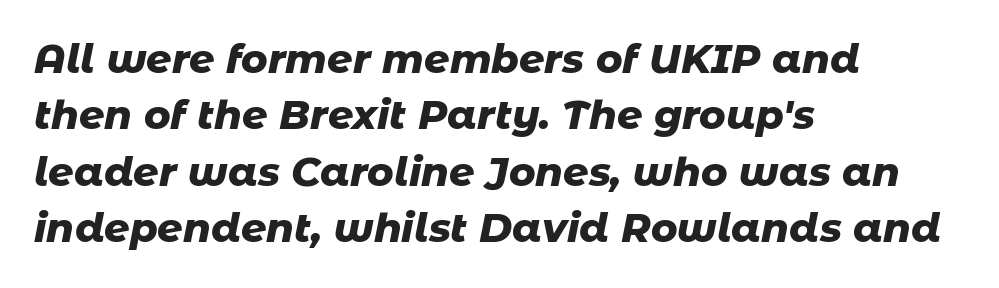
{"italic": "yes", "lean": "right", "slant_degrees": 11, "bold": "yes", "weight": "heavy", "width": "normal", "stroke_contrast": "low", "x_height": "medium", "monospaced": "no", "underline": "no", "align": "left", "line_spacing": "normal", "line_spacing_ratio": 1.41, "letter_spacing": "normal", "letter_spacing_em": 0.0, "glyph_px": 40}
